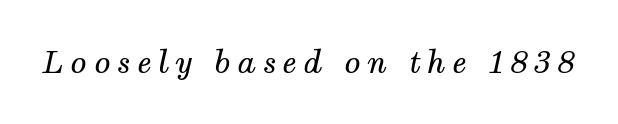
{"serif": "yes", "italic": "yes", "lean": "right", "slant_degrees": 12, "bold": "no", "weight": "regular", "width": "normal", "stroke_contrast": "medium", "x_height": "medium", "monospaced": "no", "underline": "no", "letter_spacing": "wide", "letter_spacing_em": 0.21, "glyph_px": 30}
